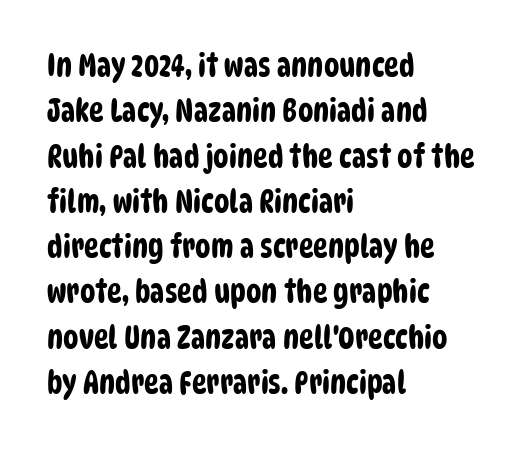
The image shows 31 px condensed sans-serif type; set left-aligned, normal line spacing (1.46x), normal letter spacing, not underlined; low stroke contrast and a large x-height.
